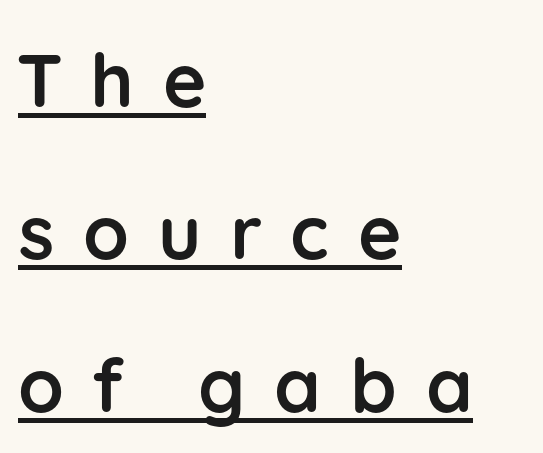
Q: Is the text bold? A: Yes.
Q: Is the text italic (slanted)? A: No, it is upright.
Q: Is the typeface a serif or a sans-serif typeface? A: Sans-serif.
Q: Is the text underlined? A: Yes.
Q: How is the paragraph aligned? A: Left-aligned.
Q: Is the spacing between letters normal or unusually wide? A: Unusually wide.
Q: Is the spacing between lines tight, normal or loose? A: Loose.
Q: Width (condensed, normal, or wide)? A: Normal.
Q: Stroke contrast? A: Low.
Q: x-height? A: Medium.
Q: Monospaced? A: No.
